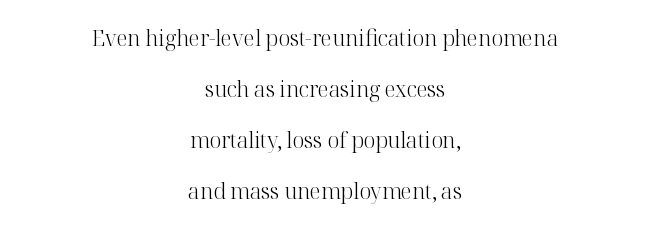
Widely set lines give the paragraph a tall, airy silhouette. Think standard paragraph weight, or any step lighter than that. The text block is weighted toward neither margin, spreading evenly from the middle. Nothing unusual about the tracking: characters are spaced as the font intends. You can tell it's not italic because the verticals are truly vertical. The passage shown is not underscored anywhere.
